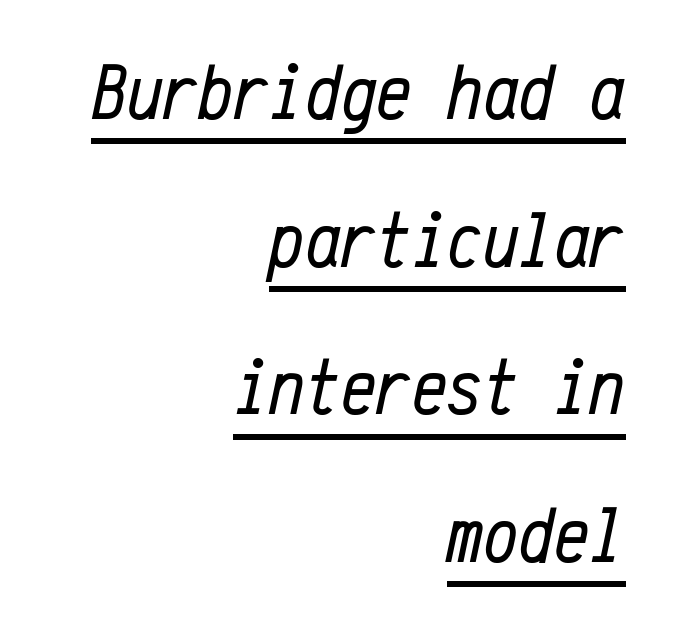
The typesetter has applied underlining to the passage shown. The rendering uses typewriter-style spacing with identical character cells. This rendering uses right alignment, leaving the left contour irregular. Weight class: somewhere from thin through regular.
